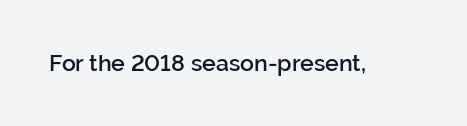
The image shows 23 px text type, upright; set normal letter spacing, not underlined.
